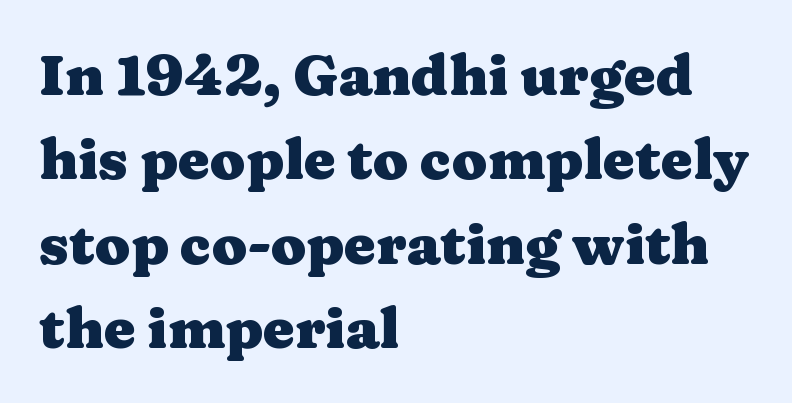
The image shows 57 px heavy, wide serif type, upright; set left-aligned, normal line spacing (1.48x), normal letter spacing, not underlined; medium stroke contrast and a medium x-height.
